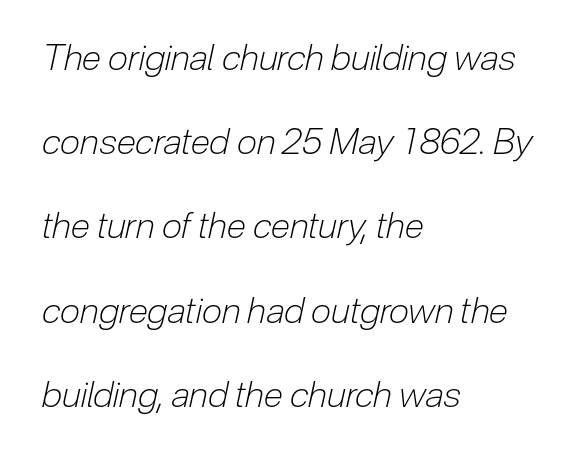
Q: Is the text bold? A: No.
Q: Is the text italic (slanted)? A: Yes, it leans right by about 12 degrees.
Q: Is the text underlined? A: No.
Q: How is the paragraph aligned? A: Left-aligned.
Q: Is the spacing between letters normal or unusually wide? A: Normal.
Q: Is the spacing between lines tight, normal or loose? A: Loose.
Q: Width (condensed, normal, or wide)? A: Condensed.
Q: Stroke contrast? A: Low.
Q: x-height? A: Medium.
Q: Monospaced? A: No.
